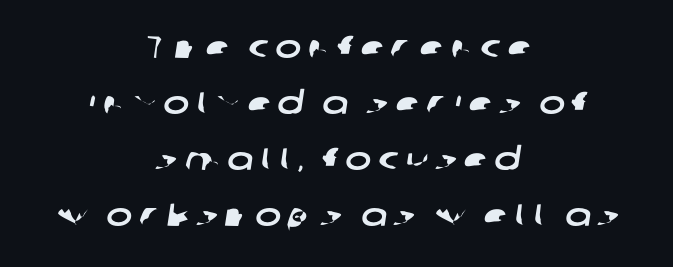
This is sans-serif lettering, the kind often seen on screens and signage. Caption: multi-line text, centered on the measure. The line texture is sparse and dotted thanks to wide tracking. The string is rendered with underlining switched off. Do the characters align in a grid? No, the font is proportional.
